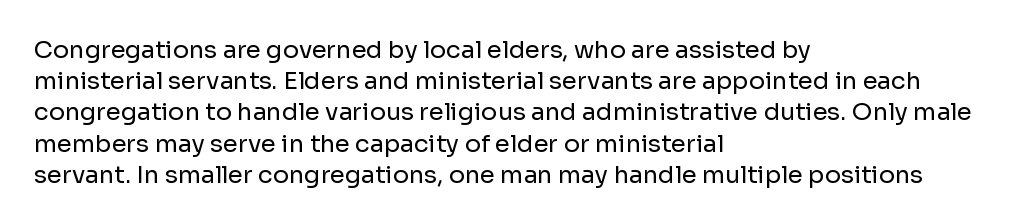
The image shows 24 px text type, upright; set left-aligned, normal line spacing (1.3x), normal letter spacing, not underlined.
